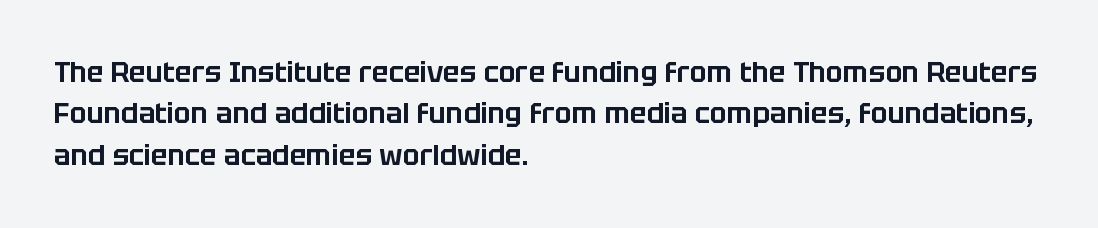
{"serif": "no", "italic": "no", "width": "normal", "stroke_contrast": "low", "x_height": "large", "monospaced": "no", "underline": "no", "align": "left", "line_spacing": "normal", "line_spacing_ratio": 1.48, "letter_spacing": "normal", "letter_spacing_em": 0.0, "glyph_px": 28}
